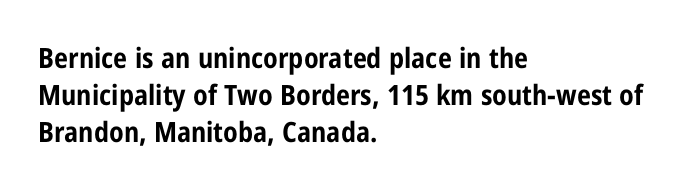
The image shows 28 px bold, condensed sans-serif type, upright; set left-aligned, normal line spacing (1.33x), normal letter spacing, not underlined; low stroke contrast and a medium x-height.
